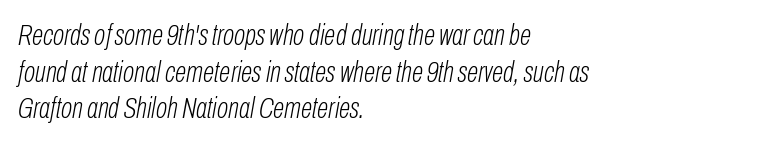
Q: Is the text bold? A: No.
Q: Is the text italic (slanted)? A: Yes, it leans right by about 10 degrees.
Q: Is the text underlined? A: No.
Q: How is the paragraph aligned? A: Left-aligned.
Q: Is the spacing between letters normal or unusually wide? A: Normal.
Q: Width (condensed, normal, or wide)? A: Condensed.
Q: Stroke contrast? A: Low.
Q: x-height? A: Medium.
Q: Monospaced? A: No.
